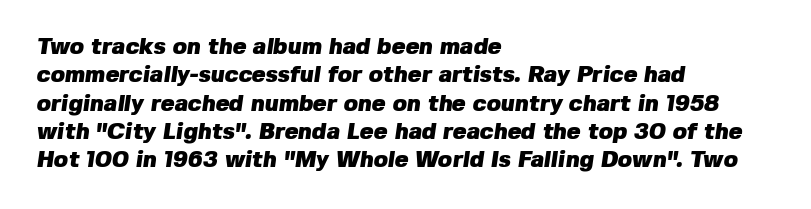
Words appear dense and cohesive because spacing is normal. A classic flush-left, rag-right setting is used for this passage. No word sits above an underline. The sample has been set heavy, in full bold.
